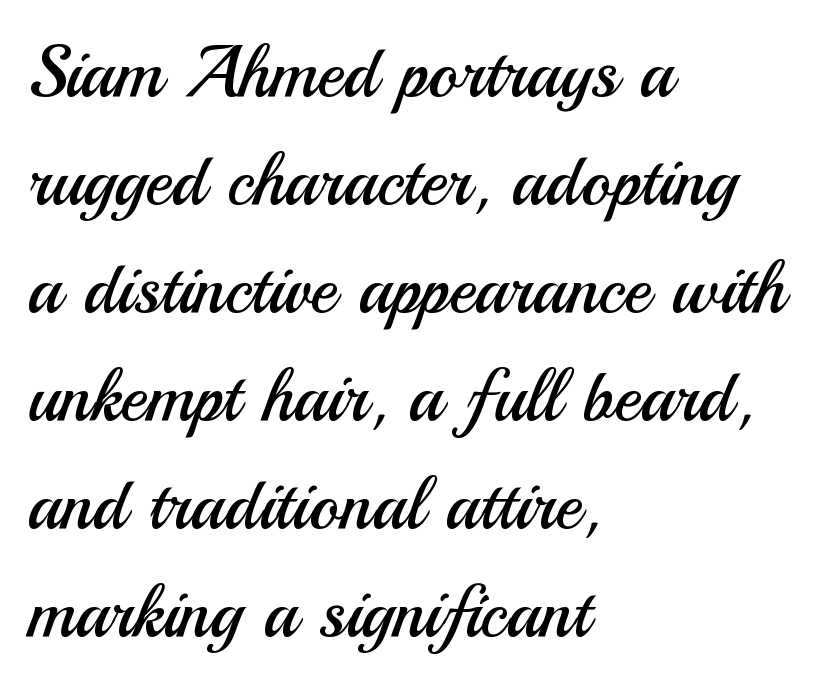
{"serif": "no", "bold": "no", "weight": "regular", "width": "normal", "stroke_contrast": "medium", "x_height": "small", "monospaced": "no", "underline": "no", "align": "left", "line_spacing": "normal", "line_spacing_ratio": 1.5, "letter_spacing": "normal", "letter_spacing_em": 0.0, "glyph_px": 72}
